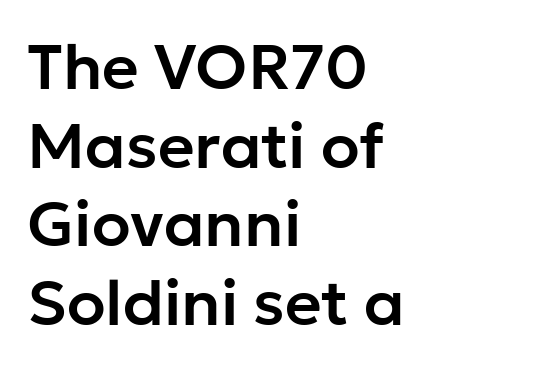
The image shows 63 px sans-serif type, upright; set left-aligned, normal line spacing (1.25x), normal letter spacing, not underlined; low stroke contrast and a medium x-height.
